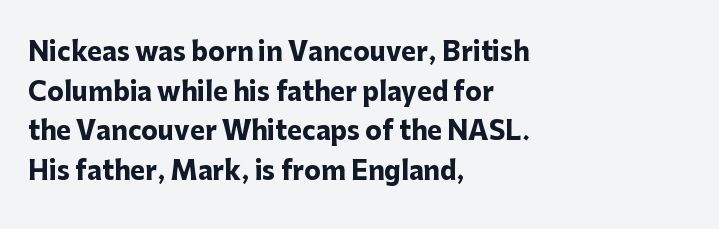
{"italic": "no", "bold": "yes", "underline": "no", "align": "left", "line_spacing": "normal", "line_spacing_ratio": 1.59, "letter_spacing": "normal", "letter_spacing_em": 0.0, "glyph_px": 25}
